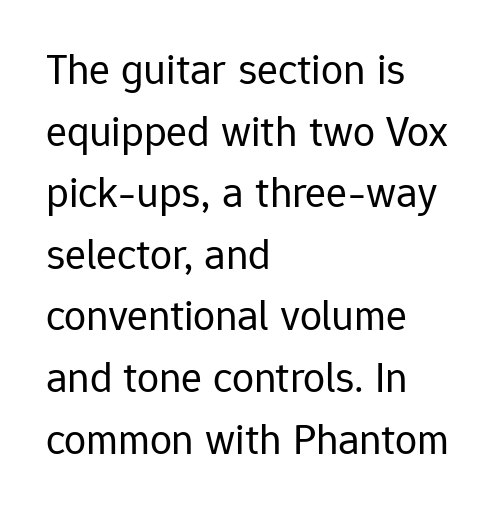
The image shows 44 px regular-weight sans-serif type, upright; set left-aligned, normal line spacing (1.4x), normal letter spacing, not underlined; low stroke contrast and a medium x-height.
